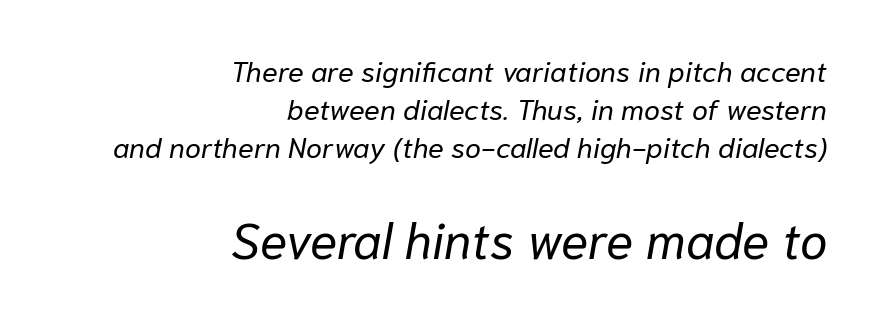
{"italic": "yes", "lean": "right", "slant_degrees": 10, "bold": "no", "weight": "regular", "width": "normal", "stroke_contrast": "low", "x_height": "medium", "monospaced": "no", "underline": "no", "align": "right", "line_spacing": "normal", "line_spacing_ratio": 1.31, "letter_spacing": "normal", "letter_spacing_em": 0.0, "larger_block": "second", "size_ratio": 1.72, "glyph_px": 50}
